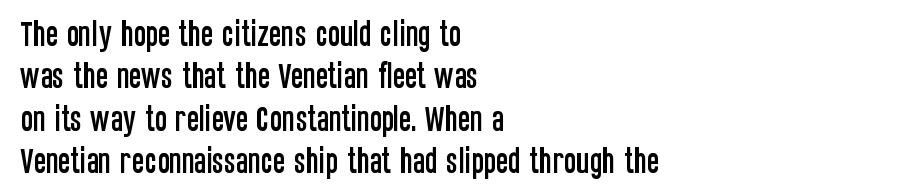
The gap between lines stays unmarked. Quick note: interline space is typical. The face used here is proportionally spaced, like ordinary book or web type. Every stem runs plumb, perpendicular to the baseline. Spacing between characters is what you'd get straight out of the box. Nope, no serifs anywhere on these letters.
